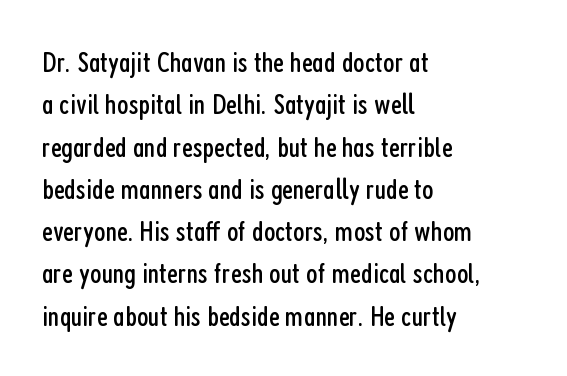
The weight tops out at a normal text grade. The face used here is a sans, in the tradition of grotesques and geometrics. This sample keeps an unexceptional amount of space between lines. The passage is arranged the way most books set body copy — flush left. Style check: upright.
